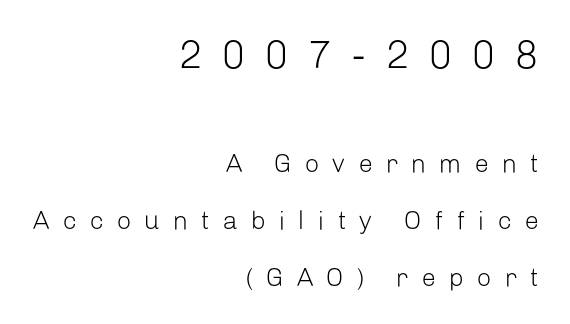
The image shows 39 px light sans-serif type, upright; set right-aligned, loose line spacing (2.18x), unusually wide letter spacing (+0.49 em), not underlined; the first (top) block is 1.5x larger; low stroke contrast and a medium x-height.
